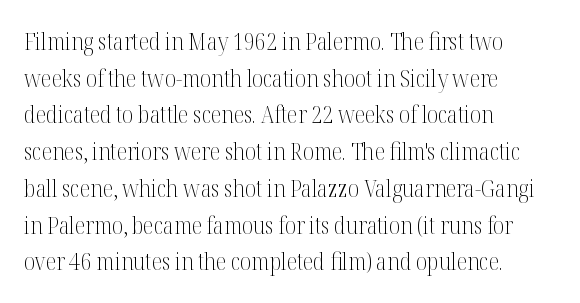
The image shows 24 px text type, upright; set left-aligned, normal line spacing (1.53x), normal letter spacing, not underlined.
